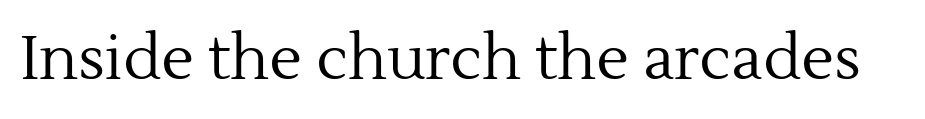
The image shows 61 px regular-weight serif type, upright; set normal letter spacing, not underlined; a medium x-height.
